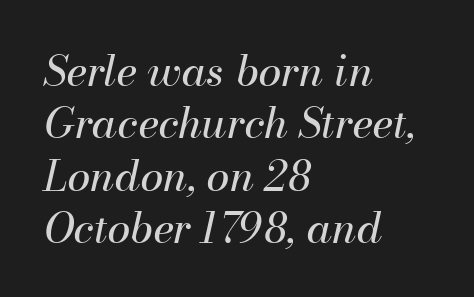
Q: Is the text bold? A: No.
Q: Is the text italic (slanted)? A: Yes, it leans right by about 13 degrees.
Q: Is the text underlined? A: No.
Q: How is the paragraph aligned? A: Left-aligned.
Q: Is the spacing between letters normal or unusually wide? A: Normal.
Q: Is the spacing between lines tight, normal or loose? A: Normal.
Q: Width (condensed, normal, or wide)? A: Normal.
Q: Stroke contrast? A: Medium.
Q: x-height? A: Small.
Q: Monospaced? A: No.
